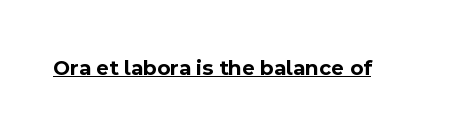
The image shows 22 px bold type, upright; set normal letter spacing, underlined.
